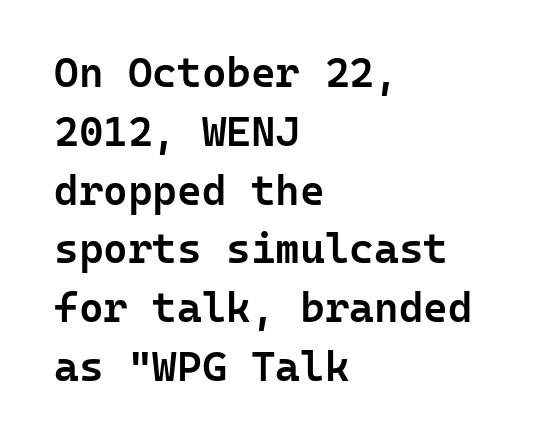
{"serif": "no", "italic": "no", "bold": "semi", "weight": "semibold", "width": "normal", "stroke_contrast": "low", "x_height": "medium", "monospaced": "yes", "underline": "no", "align": "left", "line_spacing": "normal", "line_spacing_ratio": 1.4, "letter_spacing": "normal", "letter_spacing_em": 0.0, "glyph_px": 42}
